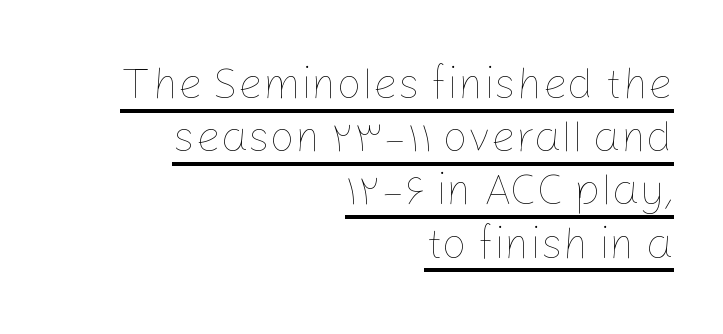
The image shows 44 px thin type, upright; set right-aligned, line spacing 1.21x, normal letter spacing, underlined; low stroke contrast and a medium x-height.
